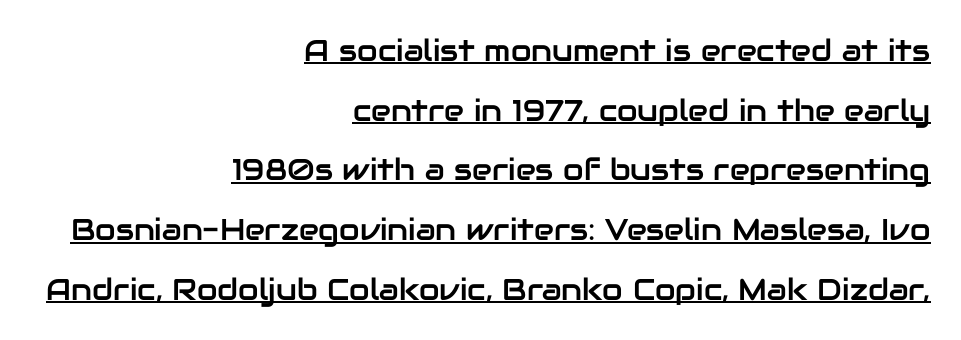
The image shows 30 px sans-serif type, upright; set right-aligned, loose line spacing (1.99x), normal letter spacing, underlined; low stroke contrast and a medium x-height.
